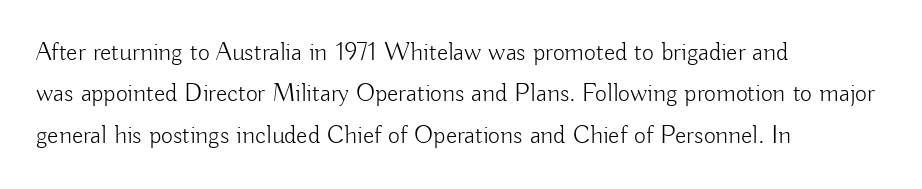
The image shows 26 px text type, upright; set left-aligned, normal line spacing (1.59x), normal letter spacing, not underlined.
